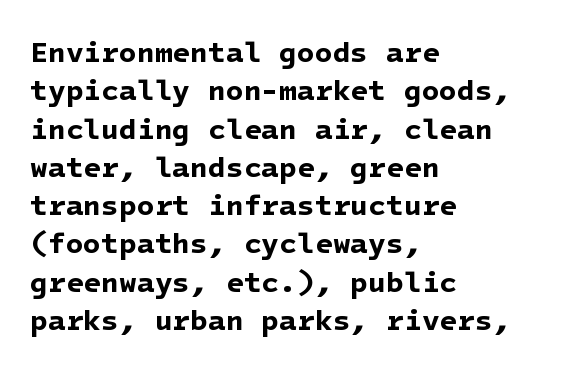
{"serif": "no", "bold": "yes", "weight": "bold", "width": "normal", "stroke_contrast": "low", "x_height": "medium", "underline": "no", "align": "left", "line_spacing": "normal", "line_spacing_ratio": 1.32, "letter_spacing": "normal", "letter_spacing_em": 0.0, "glyph_px": 29}
